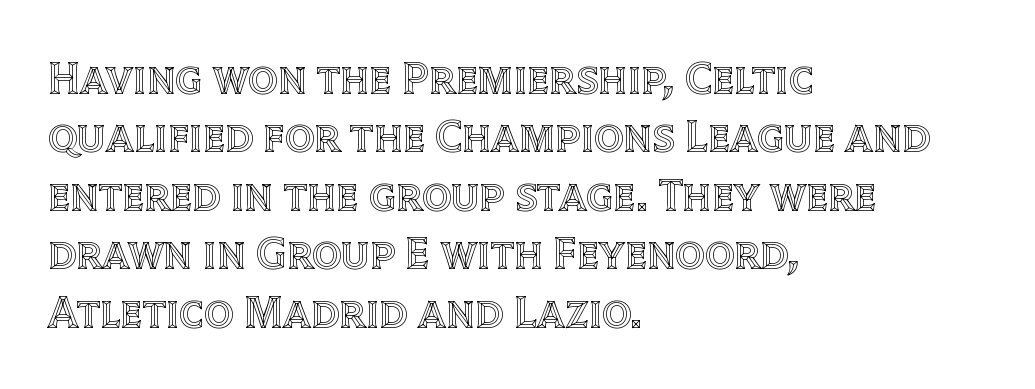
The image shows 46 px text type, upright; set left-aligned, normal line spacing (1.27x), normal letter spacing, not underlined; a large x-height.
